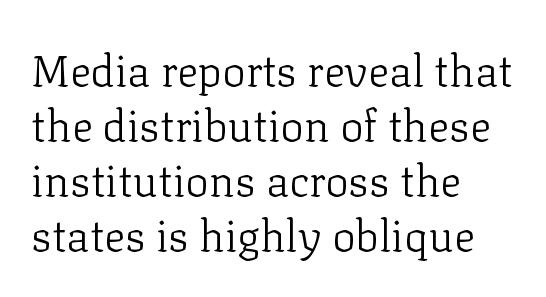
{"serif": "yes", "italic": "no", "bold": "no", "weight": "light", "width": "normal", "stroke_contrast": "low", "x_height": "medium", "monospaced": "no", "underline": "no", "align": "left", "line_spacing": "normal", "line_spacing_ratio": 1.25, "letter_spacing": "normal", "letter_spacing_em": 0.0, "glyph_px": 44}
